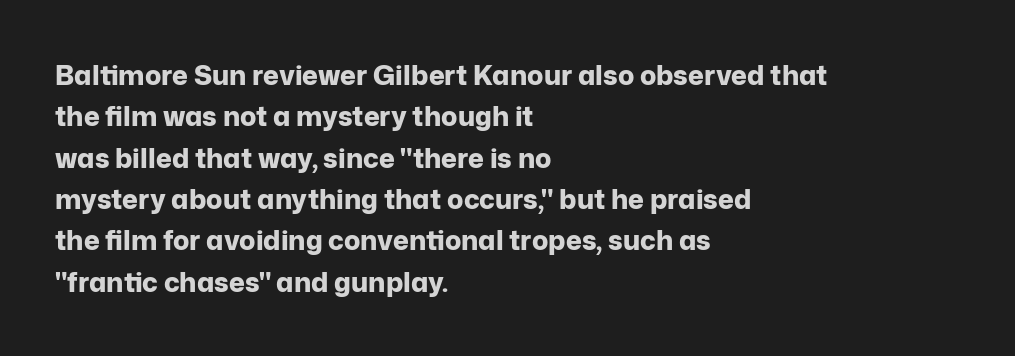
{"italic": "no", "bold": "yes", "underline": "no", "align": "left", "line_spacing": "normal", "line_spacing_ratio": 1.53, "letter_spacing": "normal", "letter_spacing_em": 0.0, "glyph_px": 27}
